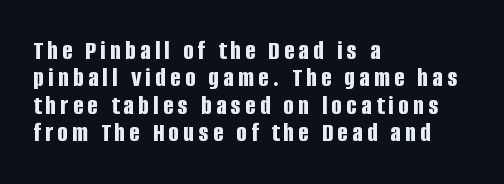
Do the characters align in a grid? No, the font is proportional. These lines huddle together more closely than default settings would place them. Nope, not italic — everything's standing straight. Strong, thick strokes mark this as bold type. The typeface chosen for these lines omits serifs. The compositor pushed each line to the left boundary.
